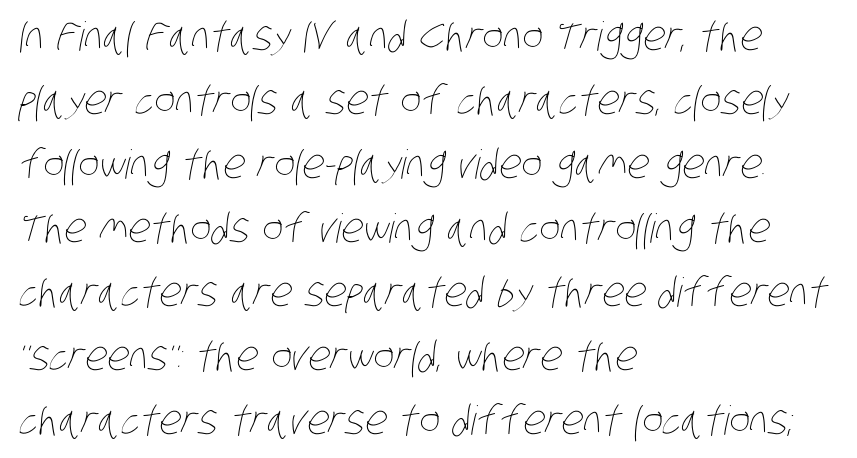
The font is comparable to plain body text, perhaps lighter. These lines are rendered in a variable-pitch font. Between one letter and the next there's only the usual sliver of space. Teacher's note: observe the even left margin — that is flush-left alignment. The space directly below the letters is spotless. Summary of vertical rhythm: regular, with standard interline spacing.
